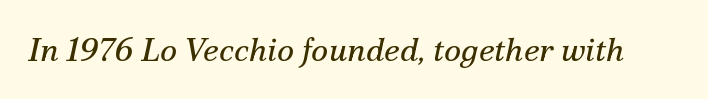
{"serif": "yes", "italic": "yes", "lean": "right", "slant_degrees": 12, "bold": "no", "weight": "regular", "width": "normal", "stroke_contrast": "medium", "x_height": "small", "monospaced": "no", "underline": "no", "letter_spacing": "normal", "letter_spacing_em": 0.0, "glyph_px": 33}
